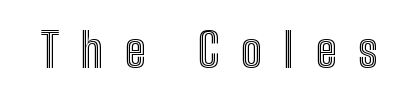
{"italic": "no", "width": "condensed", "x_height": "medium", "monospaced": "no", "underline": "no", "letter_spacing": "wide", "letter_spacing_em": 0.46, "glyph_px": 47}
